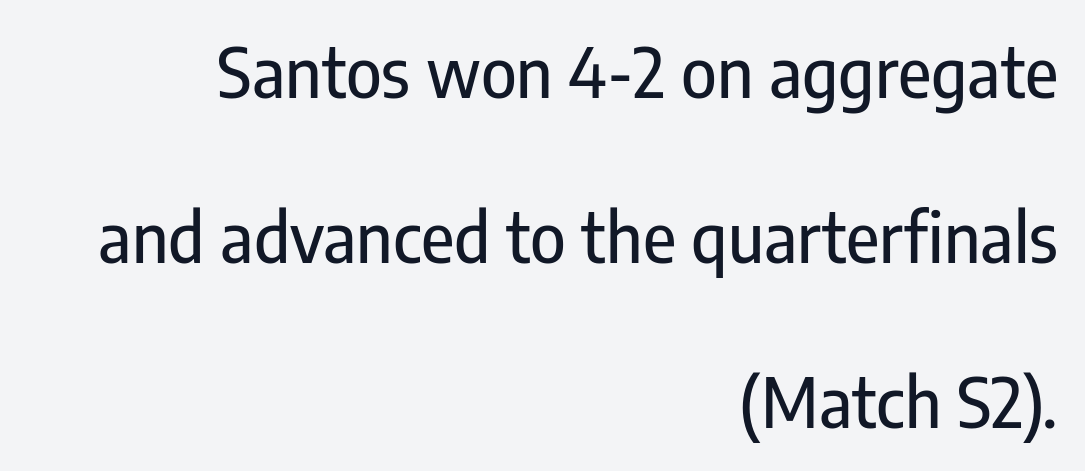
The face used here is proportionally spaced, like ordinary book or web type. Glyph-to-glyph distance matches everyday printed text. Descenders are the only things crossing below the line. Classification — sans serif. The letters stand straight up with perfectly vertical stems. The text block is weighted toward the right margin, trailing off unevenly leftward.
